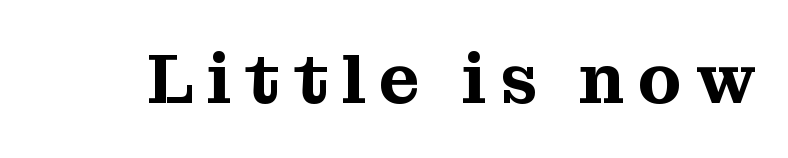
{"serif": "yes", "italic": "no", "width": "normal", "stroke_contrast": "medium", "x_height": "medium", "monospaced": "no", "underline": "no", "glyph_px": 71}
